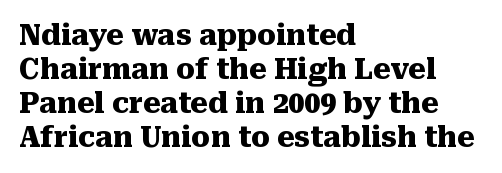
{"serif": "yes", "italic": "no", "bold": "yes", "weight": "heavy", "width": "normal", "stroke_contrast": "medium", "x_height": "medium", "monospaced": "no", "underline": "no", "align": "left", "line_spacing_ratio": 1.21, "letter_spacing": "normal", "letter_spacing_em": 0.0, "glyph_px": 28}
